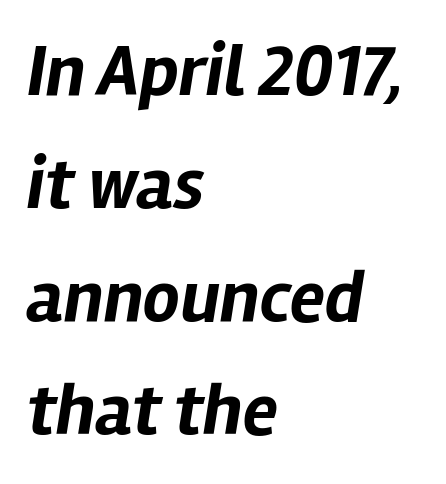
The image shows 73 px bold type, italic (leaning right); set left-aligned, normal line spacing (1.55x), normal letter spacing, not underlined; low stroke contrast and a medium x-height.
